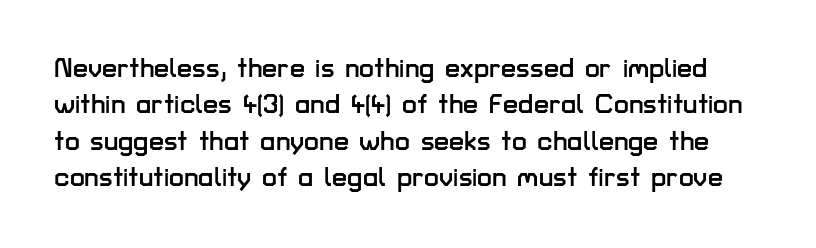
In terms of letterspacing, this is plain default setting. No italicization has been applied; the sample stays upright. This block has exactly the height ordinary leading produces. Quick note: underline off.
